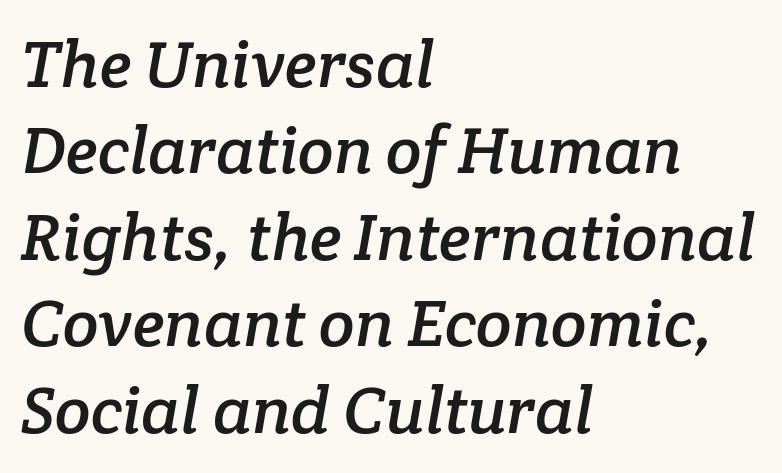
The image shows 66 px serif type; set left-aligned, normal line spacing (1.31x), normal letter spacing, not underlined; low stroke contrast and a medium x-height.
